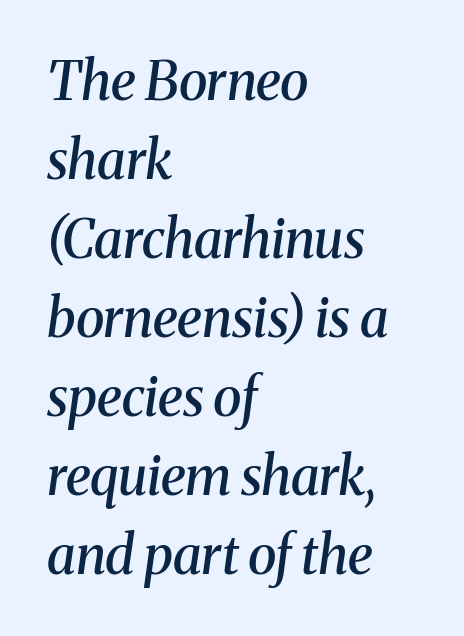
Default kerning and tracking; the words read as compact shapes. Designer's note — italics engaged. You could not count columns in this text — the font is proportionally spaced. In terms of letterform style, serifs are clearly present.
